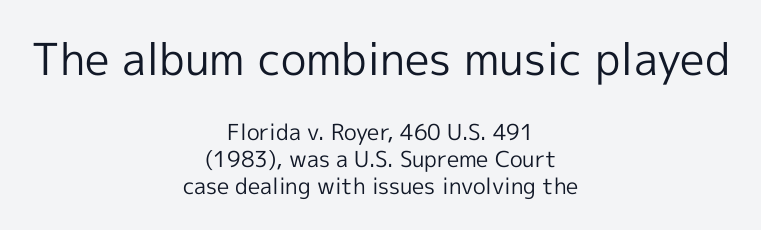
{"serif": "no", "italic": "no", "bold": "no", "weight": "regular", "width": "normal", "x_height": "medium", "monospaced": "no", "underline": "no", "align": "center", "line_spacing_ratio": 1.23, "letter_spacing": "normal", "letter_spacing_em": 0.0, "larger_block": "first", "size_ratio": 2.0, "glyph_px": 44}
